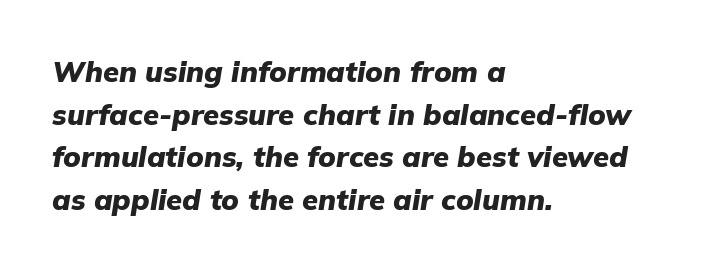
The passage shown leans; its letterforms are oblique. The rendering uses natural spacing where letterforms have individual widths. Students, observe: this is what conventionally led text looks like. The zone under the glyphs is completely vacant. Look at the tracking — it's just the regular setting, nothing added.
